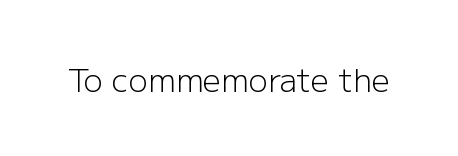
{"serif": "no", "italic": "no", "bold": "no", "weight": "light", "width": "normal", "stroke_contrast": "low", "x_height": "medium", "monospaced": "no", "underline": "no", "letter_spacing": "normal", "letter_spacing_em": 0.0, "glyph_px": 32}
